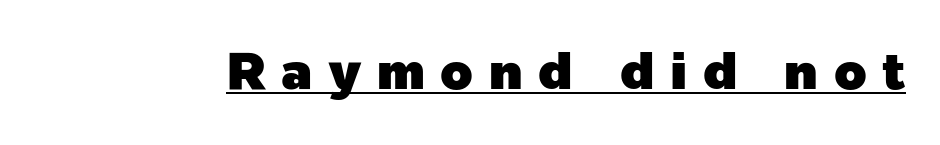
{"serif": "no", "italic": "no", "width": "normal", "x_height": "medium", "monospaced": "no", "underline": "yes", "letter_spacing": "wide", "letter_spacing_em": 0.3, "glyph_px": 52}
